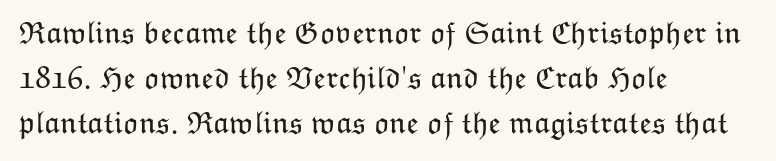
{"italic": "no", "bold": "no", "weight": "light", "width": "normal", "stroke_contrast": "low", "x_height": "medium", "monospaced": "no", "underline": "no", "align": "left", "line_spacing": "normal", "line_spacing_ratio": 1.41, "letter_spacing": "normal", "letter_spacing_em": 0.0, "glyph_px": 32}
